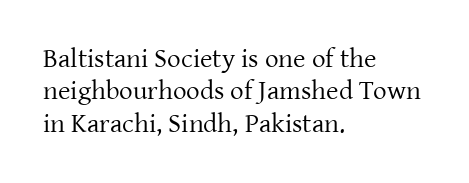
{"italic": "no", "bold": "no", "underline": "no", "align": "left", "line_spacing_ratio": 1.2, "letter_spacing": "normal", "letter_spacing_em": 0.0, "glyph_px": 27}
